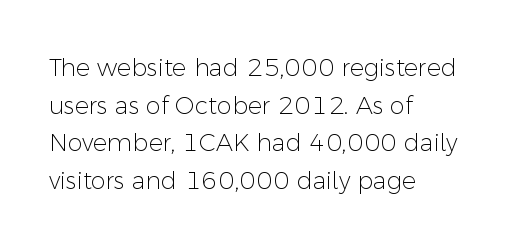
Q: Is the text bold? A: No.
Q: Is the text italic (slanted)? A: No, it is upright.
Q: Is the text underlined? A: No.
Q: How is the paragraph aligned? A: Left-aligned.
Q: Is the spacing between letters normal or unusually wide? A: Normal.
Q: Is the spacing between lines tight, normal or loose? A: Normal.
